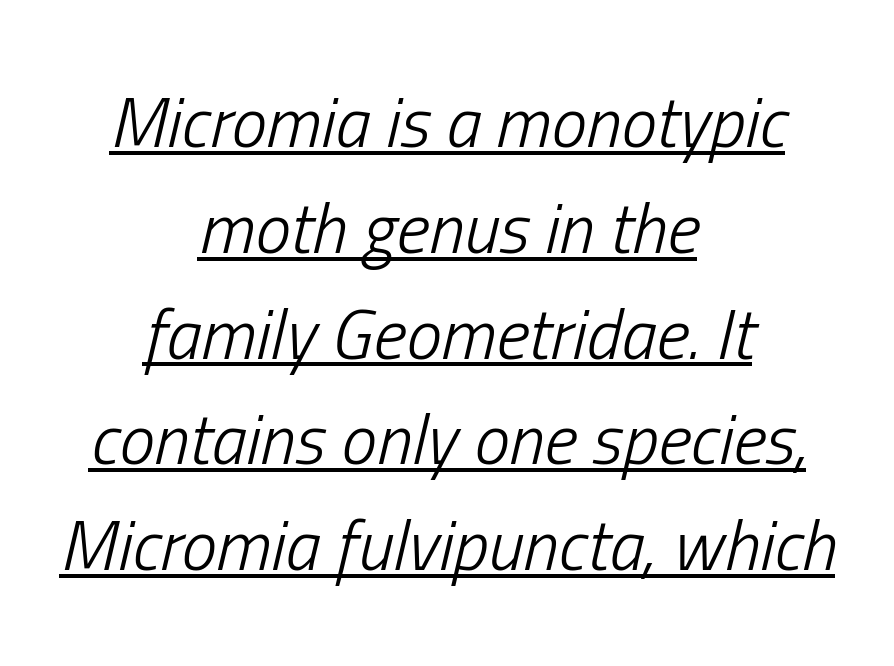
Q: Is the text bold? A: No.
Q: Is the text italic (slanted)? A: Yes, it leans right by about 13 degrees.
Q: Is the text underlined? A: Yes.
Q: How is the paragraph aligned? A: Centered.
Q: Is the spacing between letters normal or unusually wide? A: Normal.
Q: Is the spacing between lines tight, normal or loose? A: Normal.
Q: Width (condensed, normal, or wide)? A: Condensed.
Q: Stroke contrast? A: Low.
Q: x-height? A: Medium.
Q: Monospaced? A: No.
